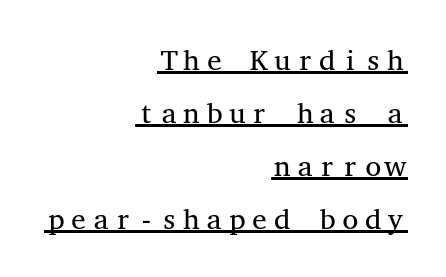
This rendering features underlined lettering. This sample has the even, mechanical cadence of fixed-width lettering. Is the block centered? No — it sits flush against the right margin. Style check: upright. The glyphs in this specimen are seriffed. Observe the ordinary spacing: letters are neighbours, not strangers.
